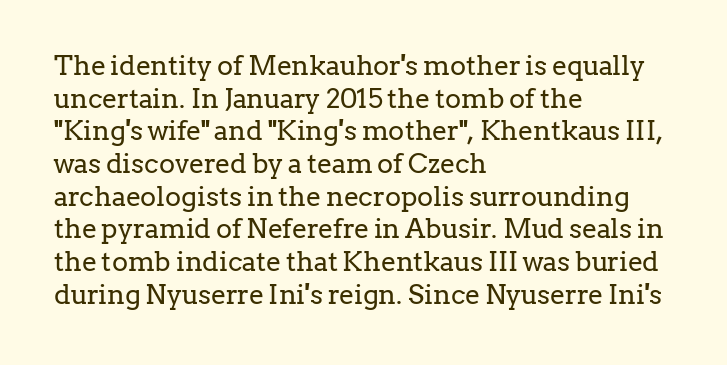
The image shows 27 px text type, upright; set left-aligned, line spacing 1.21x, normal letter spacing, not underlined.
